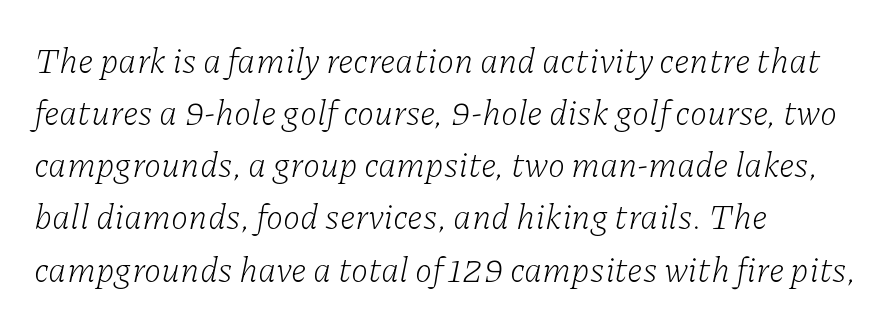
Classification — serif. Observe the lean: these are italic letterforms. Inter-character spacing is left at the font's built-in metrics. You could not count columns in this text — the font is proportionally spaced. Where is the straight margin? On the left. Rows of type keep a routine distance in the vertical direction.
